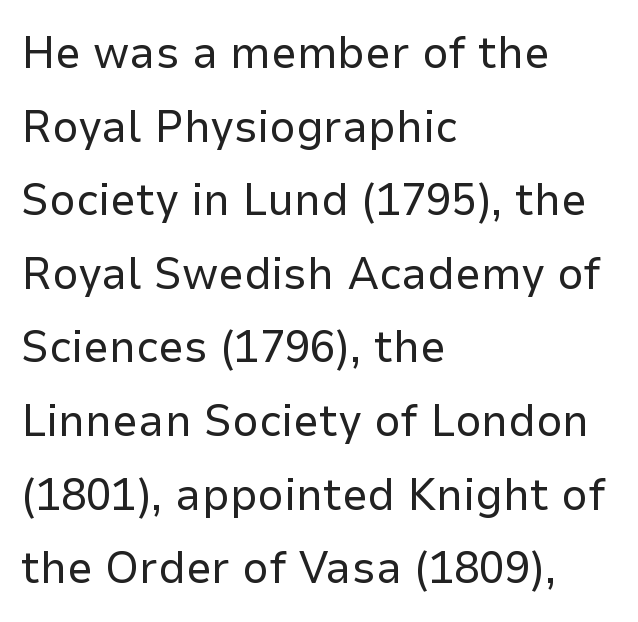
The tracking reads as untouched default to a designer's eye. The baseline area is clear. The passage is arranged the way most books set body copy — flush left. Rendered with straight, roman letterforms. The face used here is proportionally spaced, like ordinary book or web type.
